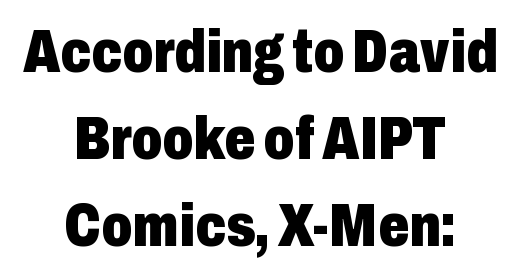
{"serif": "no", "italic": "no", "bold": "yes", "weight": "heavy", "width": "condensed", "stroke_contrast": "low", "x_height": "medium", "monospaced": "no", "underline": "no", "align": "center", "line_spacing": "normal", "line_spacing_ratio": 1.43, "letter_spacing": "normal", "letter_spacing_em": 0.0, "glyph_px": 61}
